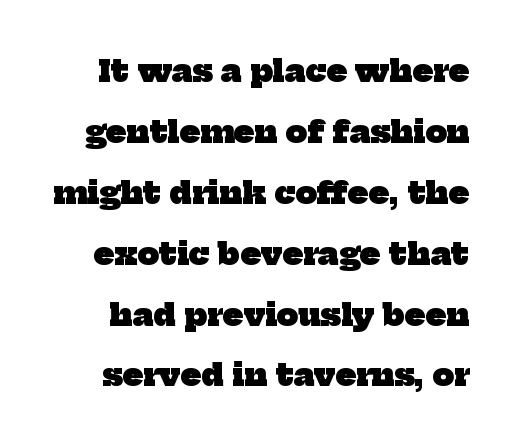
{"serif": "yes", "bold": "yes", "weight": "heavy", "width": "normal", "stroke_contrast": "low", "x_height": "medium", "monospaced": "no", "underline": "no", "line_spacing": "loose", "line_spacing_ratio": 2.03, "letter_spacing": "normal", "letter_spacing_em": 0.0, "glyph_px": 30}
